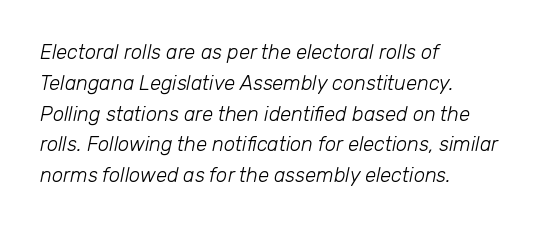
{"italic": "yes", "lean": "right", "slant_degrees": 12, "bold": "no", "underline": "no", "align": "left", "line_spacing": "normal", "line_spacing_ratio": 1.54, "letter_spacing": "normal", "letter_spacing_em": 0.0, "glyph_px": 20}
